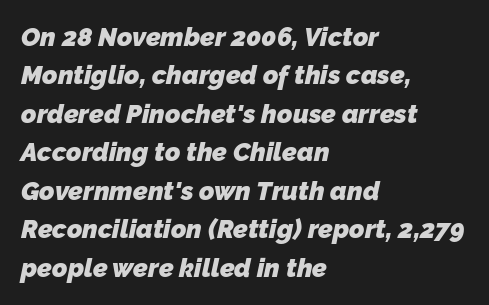
Check the space under the baseline: it is left empty. Spacing between characters is what you'd get straight out of the box. If you measured baseline to baseline, you'd find a middling distance. As a designer I'd log this as weight 700, bold. The paragraph shown leans on its left margin.
